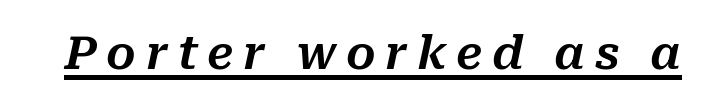
Q: Is the text italic (slanted)? A: Yes, it leans right by about 10 degrees.
Q: Is the text underlined? A: Yes.
Q: Is the spacing between letters normal or unusually wide? A: Unusually wide.
Q: Width (condensed, normal, or wide)? A: Normal.
Q: Stroke contrast? A: Medium.
Q: x-height? A: Medium.
Q: Monospaced? A: No.
